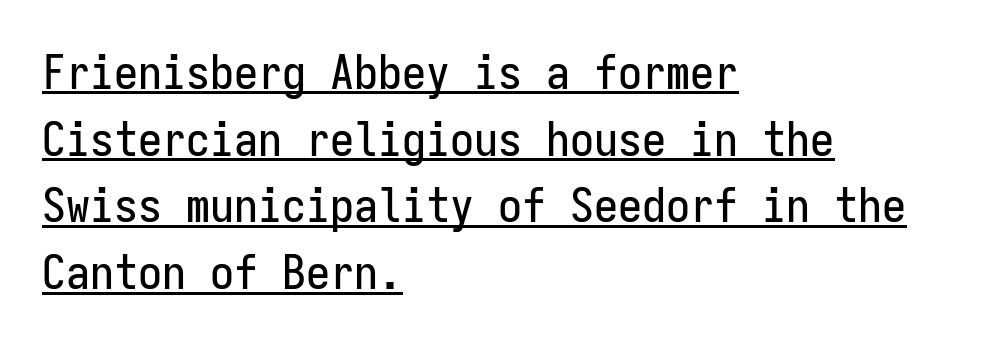
The block of text has a typical density, with ordinary space between rows. The horizontal fit of the characters is conventional and even. You can tell from the bare stems that sans-serif type was used. Looks like someone drew a line under every word here. Horizontal alignment here is leftward, the default for most running prose.
